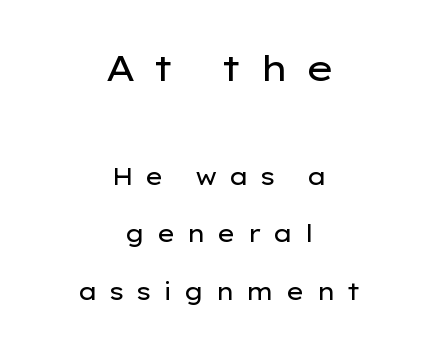
Rows of type keep a wide berth in the vertical direction. Is the lower block the larger one? No — the upper block carries the bigger type. This sample is center-justified, so both line endings float freely. Stroke thickness stays within the range of a standard reading face or lighter. Characters remain perfectly vertical along every line. The letters advance in unequal steps, a hallmark of proportional type.
